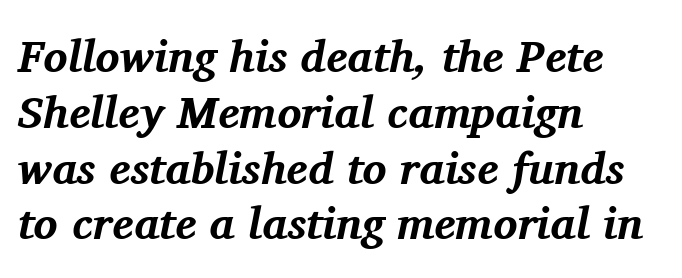
Typesetter's note: full bold, strokes at maximum text heaviness. This sample uses plain, unmodified letter spacing. These lines are rendered in a variable-pitch font. The specimen omits any rule beneath the text block's lines.
